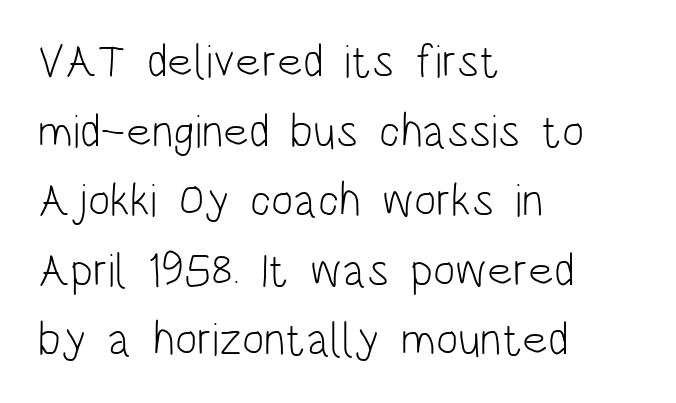
{"serif": "no", "italic": "no", "bold": "no", "weight": "light", "width": "condensed", "stroke_contrast": "low", "x_height": "large", "monospaced": "no", "underline": "no", "align": "left", "line_spacing": "normal", "line_spacing_ratio": 1.48, "letter_spacing": "normal", "letter_spacing_em": 0.0, "glyph_px": 47}
